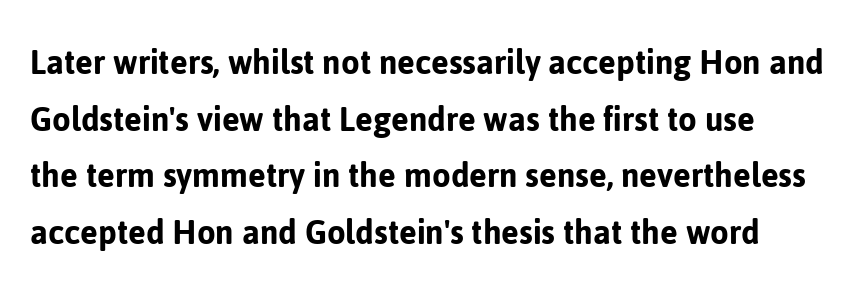
The image shows 38 px sans-serif type, upright; set normal line spacing (1.49x), normal letter spacing, not underlined; low stroke contrast and a medium x-height.
